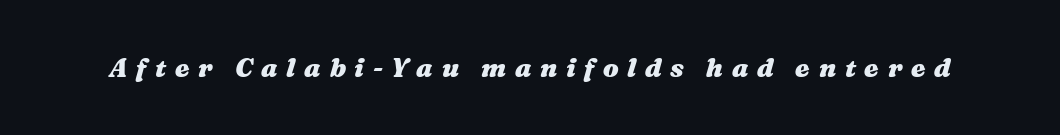
{"italic": "yes", "lean": "right", "slant_degrees": 16, "bold": "yes", "underline": "no", "letter_spacing": "wide", "letter_spacing_em": 0.33, "glyph_px": 26}
